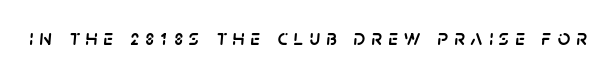
Clear beneath every line of the passage. The lettering tilts uniformly, giving the passage an italic look. This sample uses expanded letter spacing, leaving extra air between glyphs.
